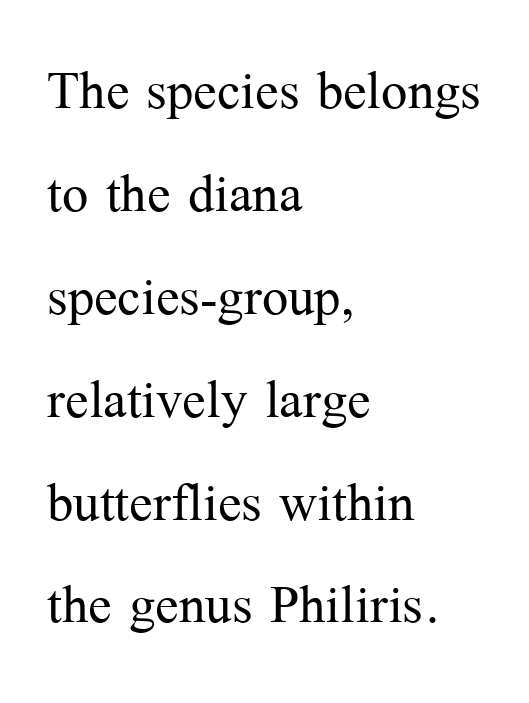
Q: Is the text bold? A: No.
Q: Is the text italic (slanted)? A: No, it is upright.
Q: Is the typeface a serif or a sans-serif typeface? A: Serif.
Q: Is the text underlined? A: No.
Q: How is the paragraph aligned? A: Left-aligned.
Q: Is the spacing between letters normal or unusually wide? A: Normal.
Q: Is the spacing between lines tight, normal or loose? A: Normal.
Q: Width (condensed, normal, or wide)? A: Normal.
Q: Stroke contrast? A: Medium.
Q: x-height? A: Medium.
Q: Monospaced? A: No.
